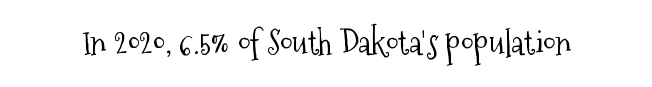
{"serif": "yes", "italic": "no", "bold": "no", "weight": "light", "width": "condensed", "stroke_contrast": "medium", "x_height": "medium", "monospaced": "no", "underline": "no", "letter_spacing": "normal", "letter_spacing_em": 0.0, "glyph_px": 33}
